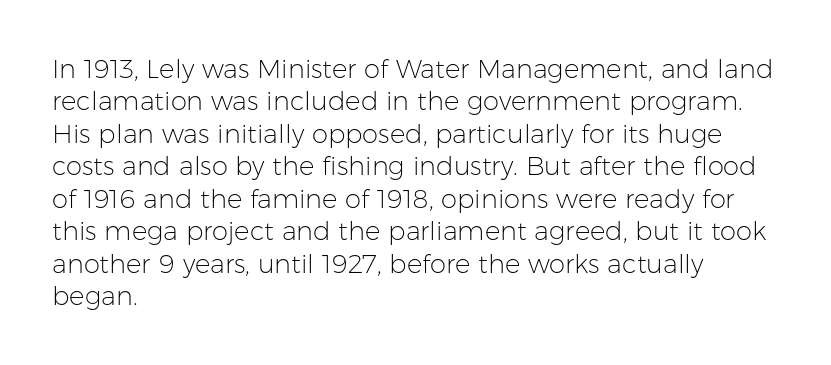
The image shows 26 px text type, upright; set left-aligned, normal line spacing (1.25x), normal letter spacing, not underlined.
